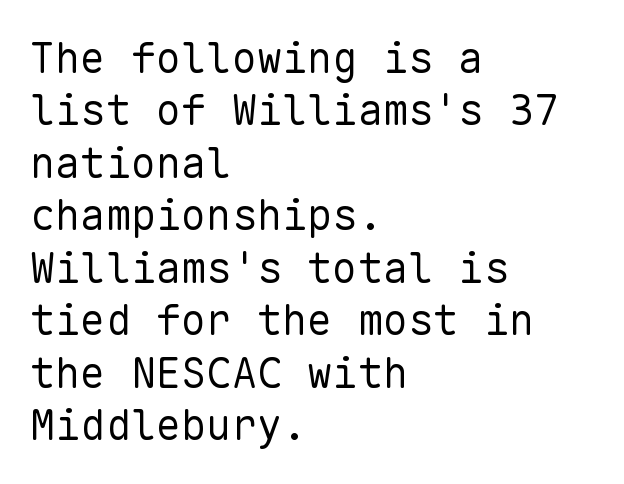
{"serif": "no", "italic": "no", "bold": "no", "weight": "regular", "width": "normal", "stroke_contrast": "low", "x_height": "medium", "monospaced": "yes", "underline": "no", "align": "left", "line_spacing": "normal", "line_spacing_ratio": 1.25, "letter_spacing": "normal", "letter_spacing_em": 0.0, "glyph_px": 42}
